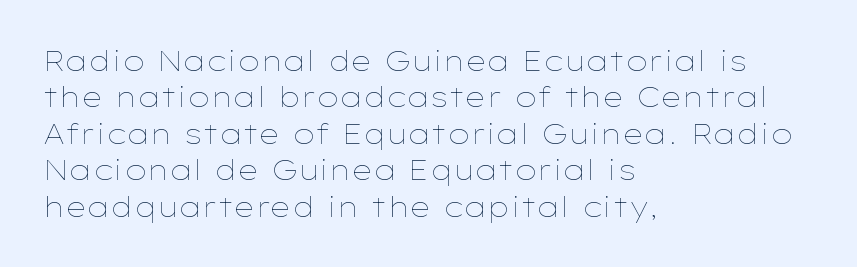
Q: Is the text bold? A: No.
Q: Is the text italic (slanted)? A: No, it is upright.
Q: Is the text underlined? A: No.
Q: How is the paragraph aligned? A: Left-aligned.
Q: Is the spacing between letters normal or unusually wide? A: Normal.
Q: Is the spacing between lines tight, normal or loose? A: Normal.
Q: Width (condensed, normal, or wide)? A: Wide.
Q: Stroke contrast? A: Low.
Q: x-height? A: Medium.
Q: Monospaced? A: No.
